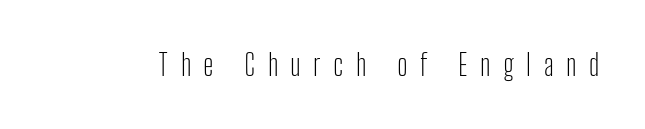
Q: Is the text bold? A: No.
Q: Is the text italic (slanted)? A: No, it is upright.
Q: Is the typeface a serif or a sans-serif typeface? A: Sans-serif.
Q: Is the text underlined? A: No.
Q: Is the spacing between letters normal or unusually wide? A: Unusually wide.
Q: Width (condensed, normal, or wide)? A: Condensed.
Q: Stroke contrast? A: Low.
Q: x-height? A: Medium.
Q: Monospaced? A: No.
